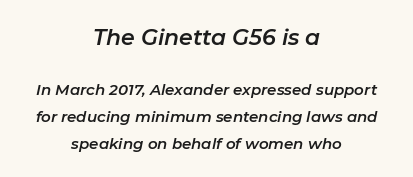
Q: Is the text italic (slanted)? A: Yes, it leans right by about 11 degrees.
Q: Is the text underlined? A: No.
Q: How is the paragraph aligned? A: Centered.
Q: Is the spacing between letters normal or unusually wide? A: Normal.
Q: Which block of text is set in a larger size, the first (top) or the second (bottom)? A: The first (top) one.
